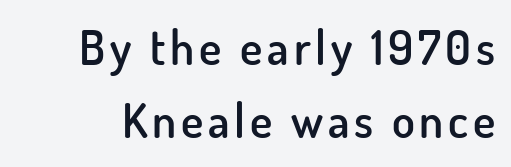
The image shows 47 px semibold sans-serif type, upright; set normal line spacing (1.56x), not underlined; low stroke contrast and a small x-height.
